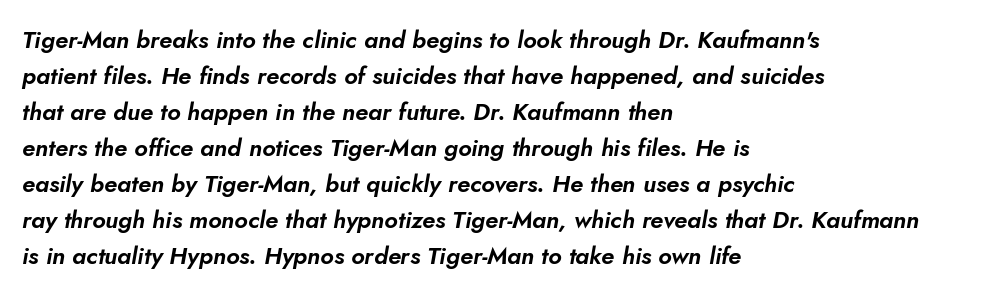
{"italic": "yes", "lean": "right", "slant_degrees": 10, "underline": "no", "align": "left", "line_spacing": "normal", "line_spacing_ratio": 1.5, "letter_spacing": "normal", "letter_spacing_em": 0.0, "glyph_px": 24}
